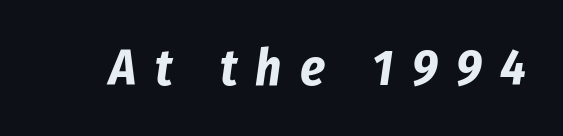
Q: Is the text bold? A: Yes.
Q: Is the text italic (slanted)? A: Yes, it leans right by about 8 degrees.
Q: Is the text underlined? A: No.
Q: Is the spacing between letters normal or unusually wide? A: Unusually wide.
Q: Width (condensed, normal, or wide)? A: Condensed.
Q: Stroke contrast? A: Low.
Q: x-height? A: Medium.
Q: Monospaced? A: No.
